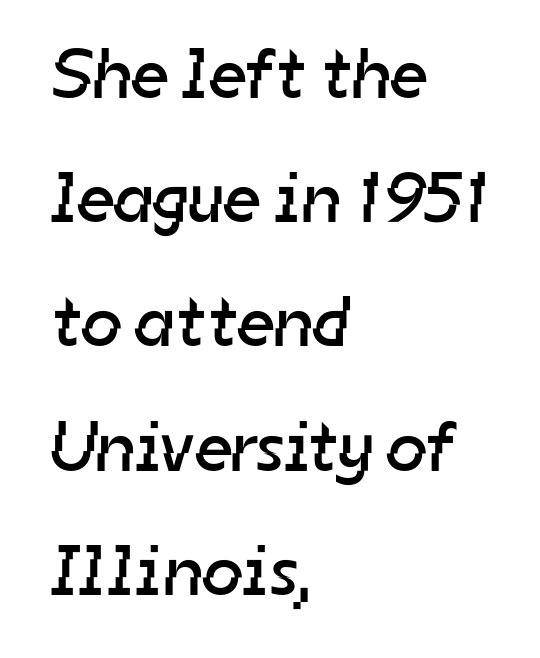
The paragraph has a hard left edge and a soft right edge. Honestly, the letter spacing is just normal — you wouldn't notice it. Weight: regular or lighter. Look at the bottom of the vertical strokes: they stop flat, with no serifs. The rendering uses natural spacing where letterforms have individual widths. Nobody drew a line under any word here.
